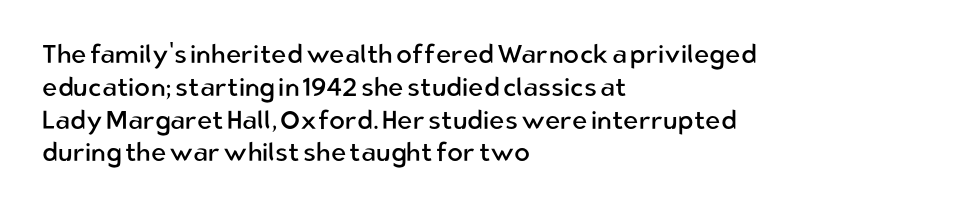
Check the space under the baseline: it is left empty. Posture: upright roman. Is the type heavy? It reads as light-to-regular instead. One-word summary of the alignment: left. The line-height multiplier appears to be the usual default.
